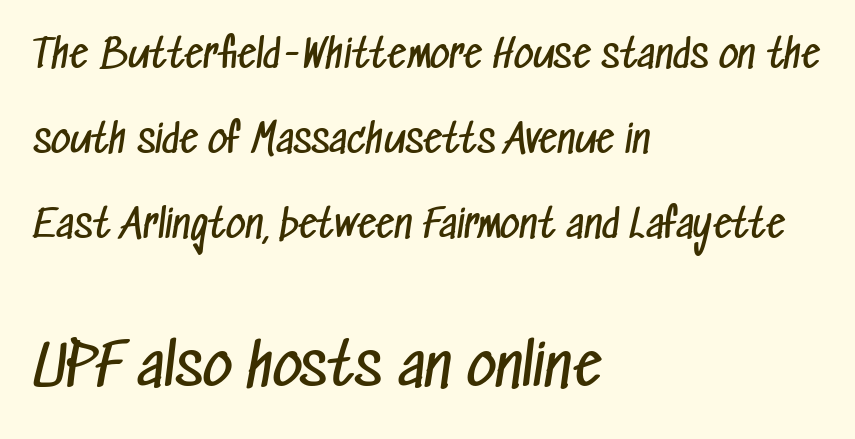
{"serif": "no", "bold": "no", "weight": "regular", "width": "condensed", "stroke_contrast": "low", "x_height": "medium", "monospaced": "no", "underline": "no", "align": "left", "line_spacing": "loose", "line_spacing_ratio": 2.24, "letter_spacing": "normal", "letter_spacing_em": 0.0, "larger_block": "second", "size_ratio": 1.5, "glyph_px": 57}
